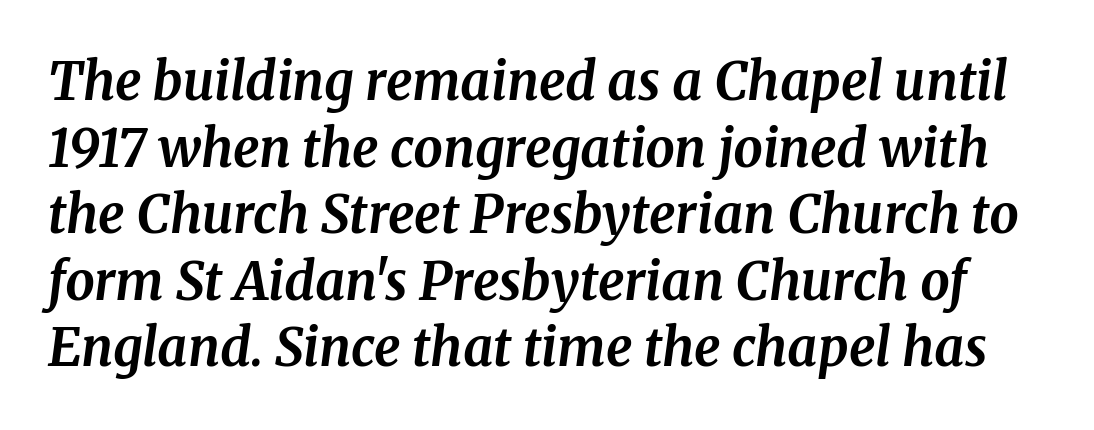
The image shows 52 px bold serif type, italic (leaning right); set normal line spacing (1.28x), normal letter spacing, not underlined; medium stroke contrast and a medium x-height.
